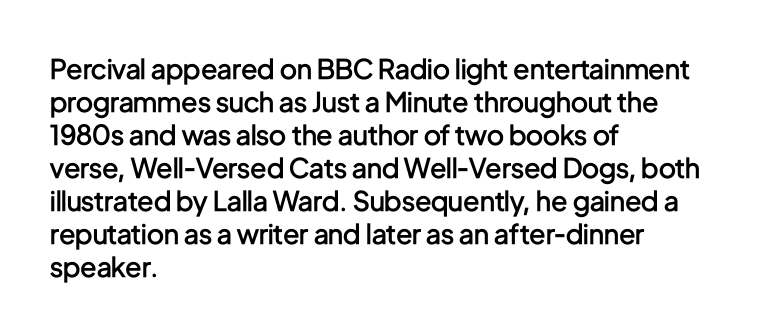
The image shows 27 px text type, upright; set left-aligned, line spacing 1.22x, normal letter spacing, not underlined.
